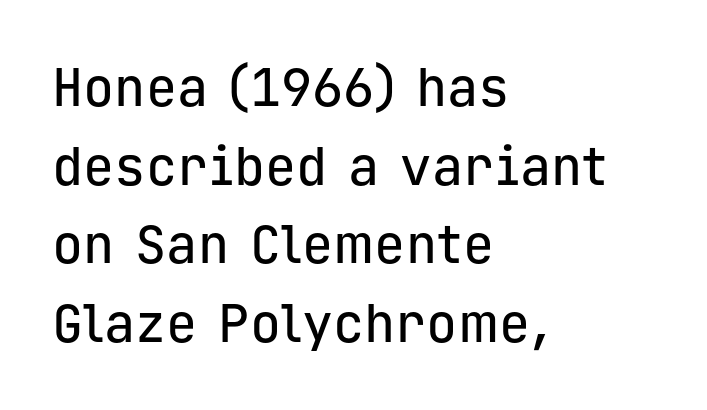
Clear beneath every line of the passage. One glance says typical: line gaps are just what's usual. This sample uses an upright cut, with every glyph sitting square on the baseline. Each letter, wide or thin by design, is forced into the same width here.
